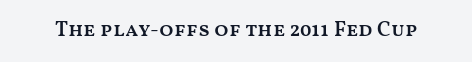
{"italic": "no", "bold": "semi", "underline": "no", "letter_spacing": "normal", "letter_spacing_em": 0.0, "glyph_px": 21}
